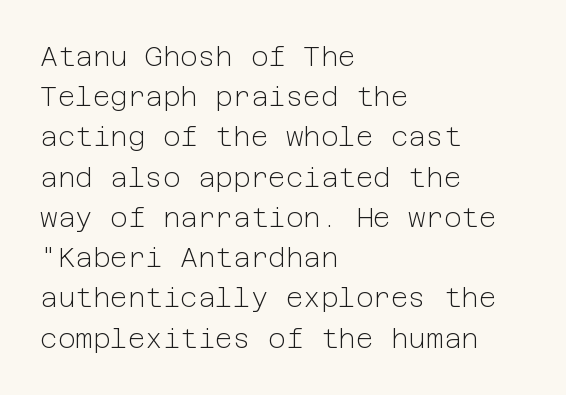
The image shows 27 px text type, upright; set left-aligned, normal line spacing (1.49x), normal letter spacing, not underlined.
